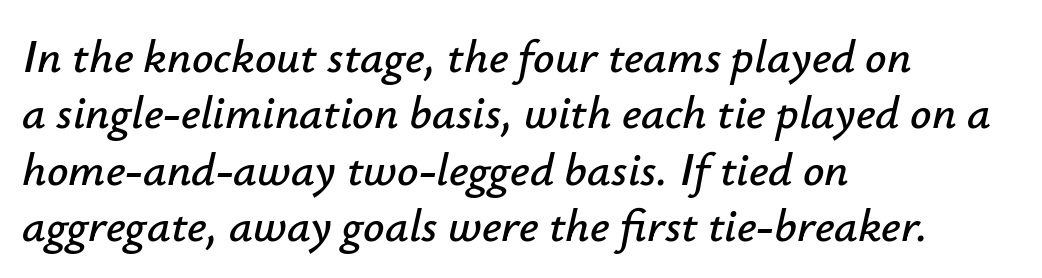
Looks like regular typesetting: each glyph gets only the width it needs. Left-aligned paragraph, ragged on the right. Emphasis-style slanted type is in use. Rule under the text: the space is simply empty.
